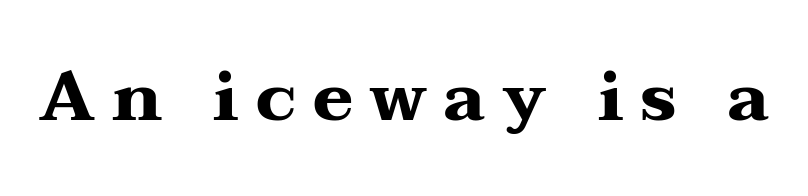
The image shows 69 px heavy, wide serif type, upright; set unusually wide letter spacing (+0.24 em), not underlined; medium stroke contrast and a medium x-height.
